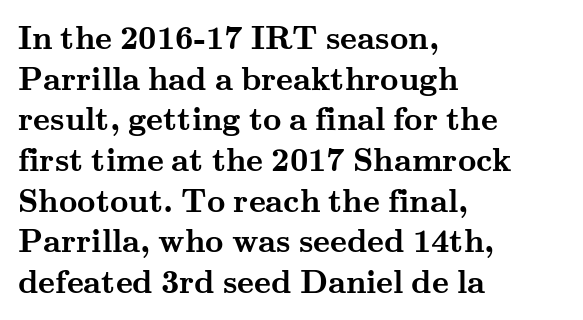
Q: Is the text bold? A: Yes.
Q: Is the text italic (slanted)? A: No, it is upright.
Q: Is the typeface a serif or a sans-serif typeface? A: Serif.
Q: Is the text underlined? A: No.
Q: How is the paragraph aligned? A: Left-aligned.
Q: Is the spacing between letters normal or unusually wide? A: Normal.
Q: Is the spacing between lines tight, normal or loose? A: Normal.
Q: Width (condensed, normal, or wide)? A: Wide.
Q: Stroke contrast? A: Medium.
Q: x-height? A: Small.
Q: Monospaced? A: No.
